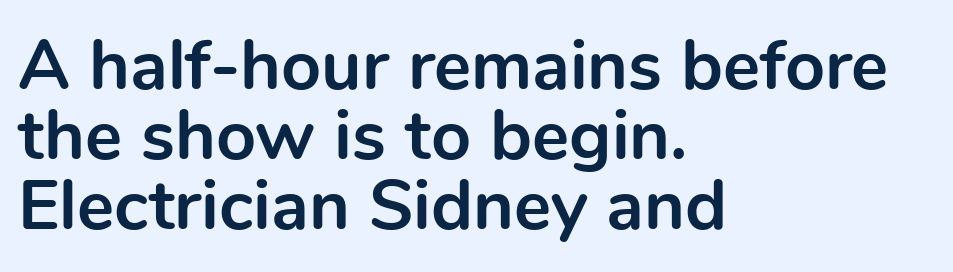
When letters stand straight like this, we call the style roman or upright. Chunky letters — that's bold for sure. I'd call this a sans setting — the letters go barefoot. Students, observe: this is what under-led, compact text looks like. Clear beneath every line of the passage.
